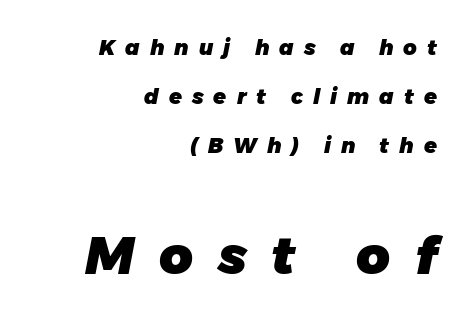
The image shows 52 px heavy type, italic (leaning right); set right-aligned, loose line spacing (2.34x), unusually wide letter spacing (+0.48 em), not underlined; the second (bottom) block is 2.48x larger; low stroke contrast and a medium x-height.
